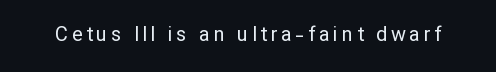
Q: Is the text bold? A: No.
Q: Is the text italic (slanted)? A: No, it is upright.
Q: Is the text underlined? A: No.
